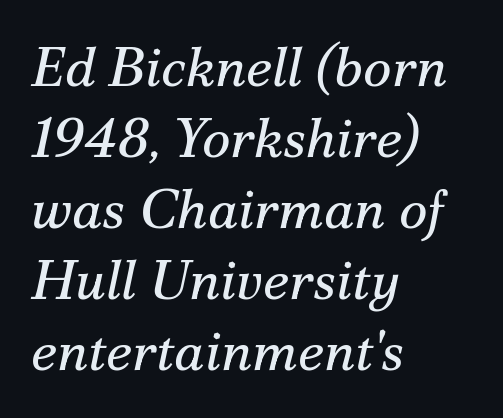
Q: Is the text bold? A: No.
Q: Is the text italic (slanted)? A: Yes, it leans right by about 12 degrees.
Q: Is the typeface a serif or a sans-serif typeface? A: Serif.
Q: Is the text underlined? A: No.
Q: How is the paragraph aligned? A: Left-aligned.
Q: Is the spacing between letters normal or unusually wide? A: Normal.
Q: Is the spacing between lines tight, normal or loose? A: Normal.
Q: Width (condensed, normal, or wide)? A: Normal.
Q: Stroke contrast? A: Medium.
Q: x-height? A: Small.
Q: Monospaced? A: No.
